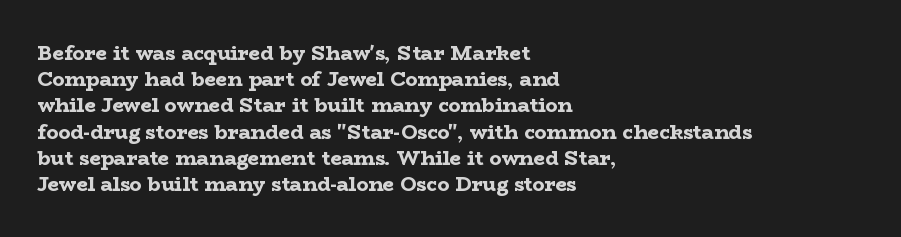
{"italic": "no", "bold": "yes", "underline": "no", "align": "left", "line_spacing": "normal", "line_spacing_ratio": 1.31, "letter_spacing": "normal", "letter_spacing_em": 0.0, "glyph_px": 20}
